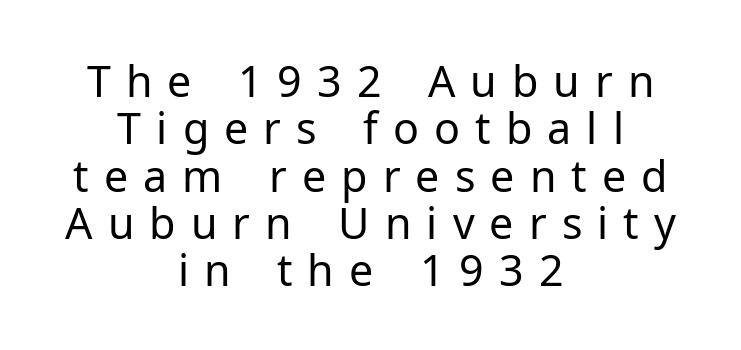
The font is comparable to plain body text, perhaps lighter. You can tell from the bare stems that sans-serif type was used. Posture: straight, roman, zero tilt. The letterforms stand isolated, each surrounded by extra space. This block would grow much taller if given ordinary leading; it's compressed now.
